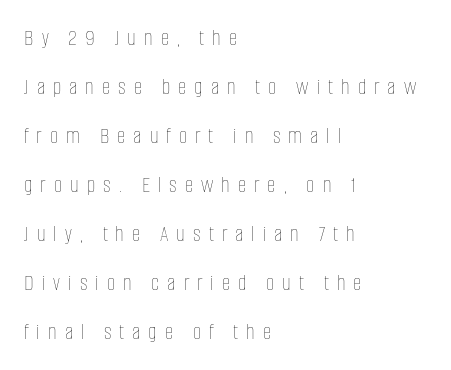
Loose tracking; the words dissolve into strings of separated letters. Type without underlining. Stroke mass is kept to a normal reading level or below. One glance says open: line gaps are wider than usual. One-word summary of the alignment: left. The typography opts for an upright posture over an oblique one.
